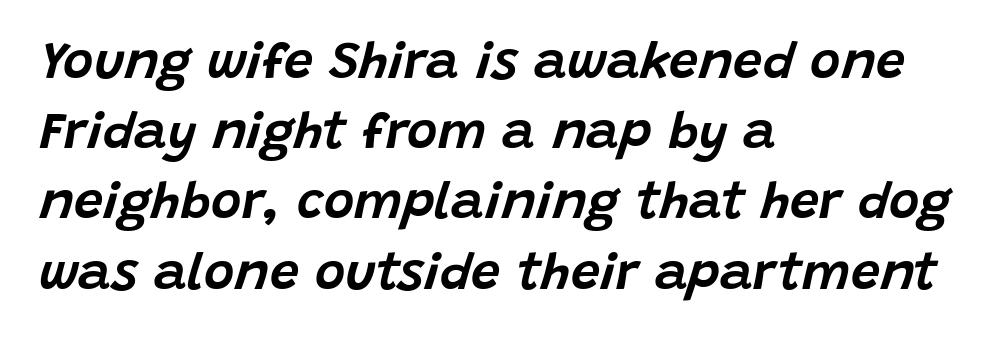
When letters slant like this, we call the style italic. You could call the tracking neutral — neither tight nor loose. Varying glyph widths throughout — classic text-font behaviour. These lines are set flush left with a ragged right edge. Bare-footed words on every line.
